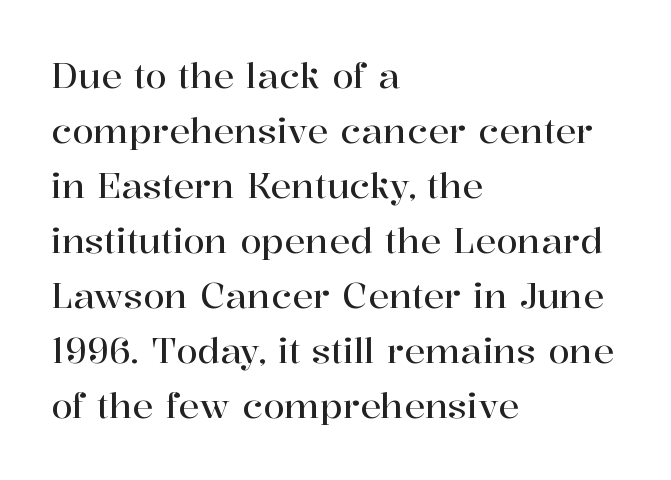
{"serif": "yes", "italic": "no", "width": "normal", "stroke_contrast": "high", "x_height": "medium", "monospaced": "no", "underline": "no", "align": "left", "line_spacing": "normal", "line_spacing_ratio": 1.57, "letter_spacing": "normal", "letter_spacing_em": 0.0, "glyph_px": 35}
